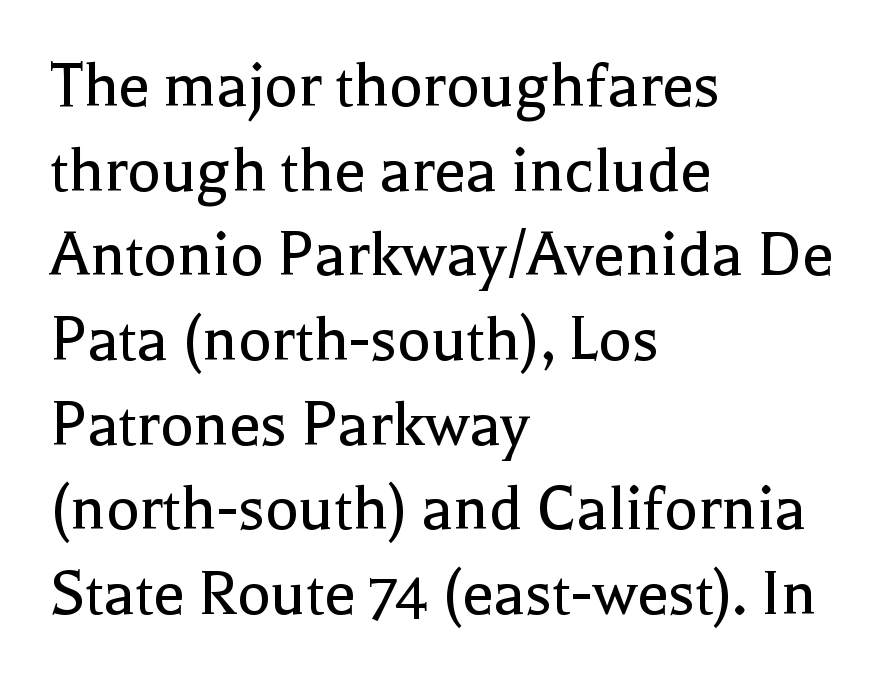
Q: Is the text bold? A: No.
Q: Is the text italic (slanted)? A: No, it is upright.
Q: Is the typeface a serif or a sans-serif typeface? A: Serif.
Q: Is the text underlined? A: No.
Q: How is the paragraph aligned? A: Left-aligned.
Q: Is the spacing between letters normal or unusually wide? A: Normal.
Q: Width (condensed, normal, or wide)? A: Normal.
Q: x-height? A: Medium.
Q: Monospaced? A: No.
